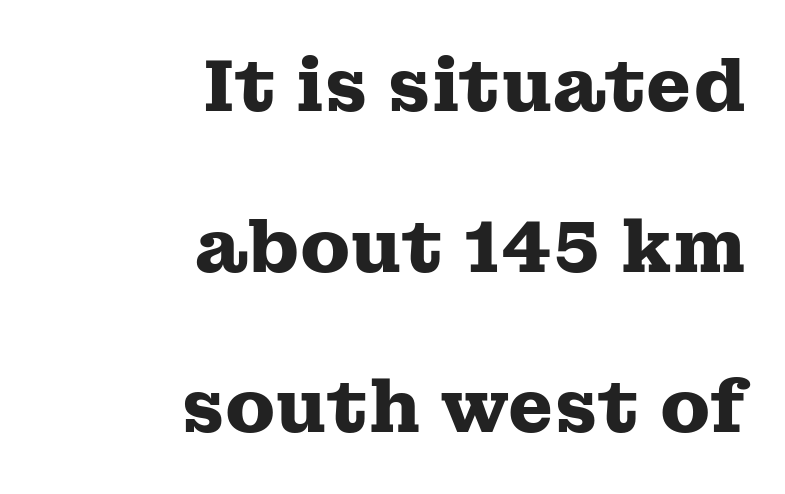
The image shows 73 px heavy, wide serif type, upright; set right-aligned, loose line spacing (2.2x), normal letter spacing, not underlined; medium stroke contrast and a medium x-height.
